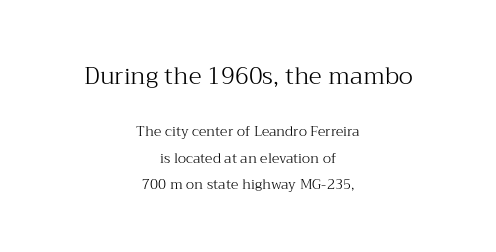
The image shows 24 px text type, upright; set centered, line spacing 1.88x, normal letter spacing, not underlined; the first (top) block is 1.71x larger.
